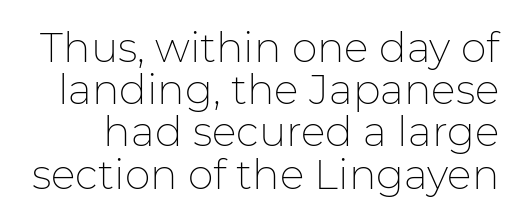
{"serif": "no", "italic": "no", "bold": "no", "weight": "thin", "width": "normal", "stroke_contrast": "low", "x_height": "medium", "monospaced": "no", "underline": "no", "line_spacing": "tight", "line_spacing_ratio": 1.03, "letter_spacing": "normal", "letter_spacing_em": 0.0, "glyph_px": 41}
